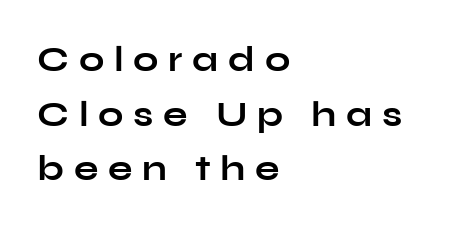
{"serif": "no", "italic": "no", "bold": "yes", "weight": "bold", "width": "wide", "stroke_contrast": "low", "x_height": "medium", "monospaced": "no", "underline": "no", "align": "left", "line_spacing": "normal", "line_spacing_ratio": 1.52, "letter_spacing": "wide", "letter_spacing_em": 0.27, "glyph_px": 36}
